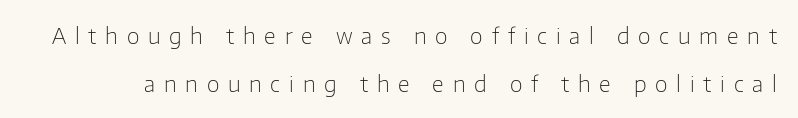
The image shows 22 px text type, upright; set loose line spacing (2.18x), unusually wide letter spacing (+0.4 em), not underlined.
